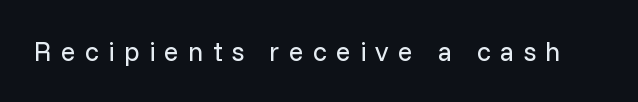
Substantial extra tracking has been applied to these lines. The strokes are not fattened; the text isn't bold. Beneath every word, the page is bare. The specimen reads as upright at a glance.
